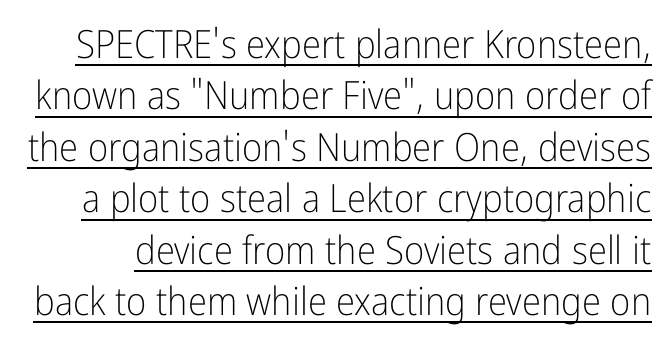
The image shows 39 px light, condensed sans-serif type, upright; set normal line spacing (1.32x), normal letter spacing, underlined; low stroke contrast and a medium x-height.
